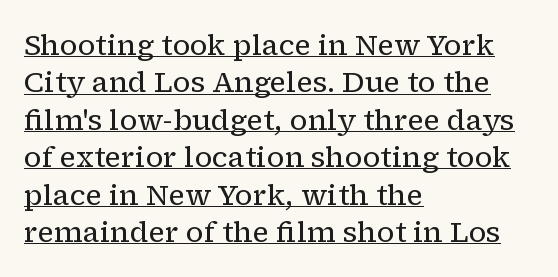
The image shows 29 px regular-weight serif type, upright; set left-aligned, normal line spacing (1.29x), normal letter spacing, underlined; low stroke contrast and a medium x-height.
